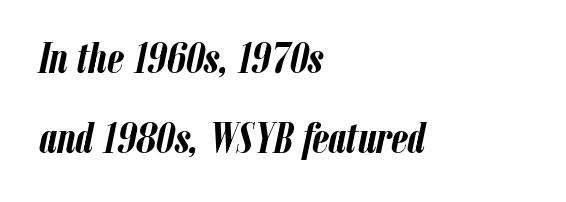
{"italic": "yes", "lean": "right", "slant_degrees": 12, "bold": "yes", "weight": "semibold", "width": "condensed", "stroke_contrast": "low", "x_height": "medium", "monospaced": "no", "underline": "no", "align": "left", "line_spacing_ratio": 1.86, "letter_spacing": "normal", "letter_spacing_em": 0.0, "glyph_px": 43}
